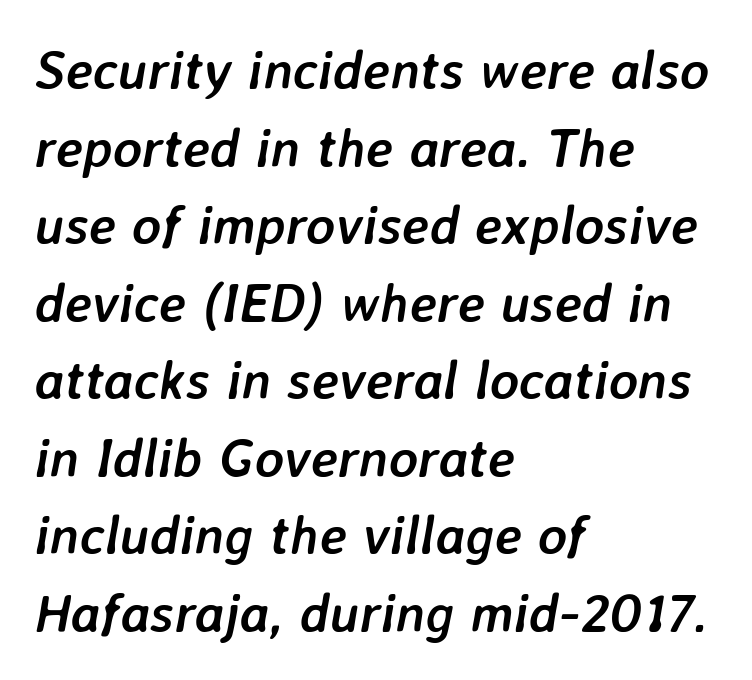
The image shows 55 px semibold type, italic (leaning right); set left-aligned, normal line spacing (1.41x), normal letter spacing, not underlined; low stroke contrast and a medium x-height.
